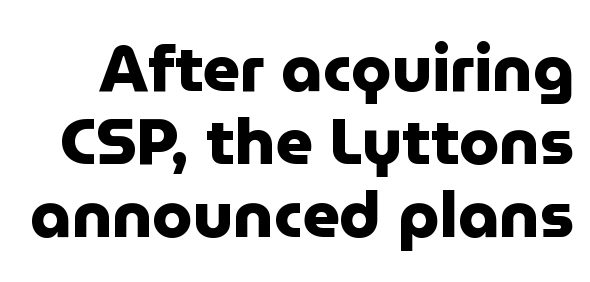
Designer's note — italics off, roman on. The baseline area is clear. Caption: standard tracking, unaltered. The letters advance in unequal steps, a hallmark of proportional type. How would I describe the line gaps? Narrow and economical. The face used here has the dense, thick strokes of a bold.
